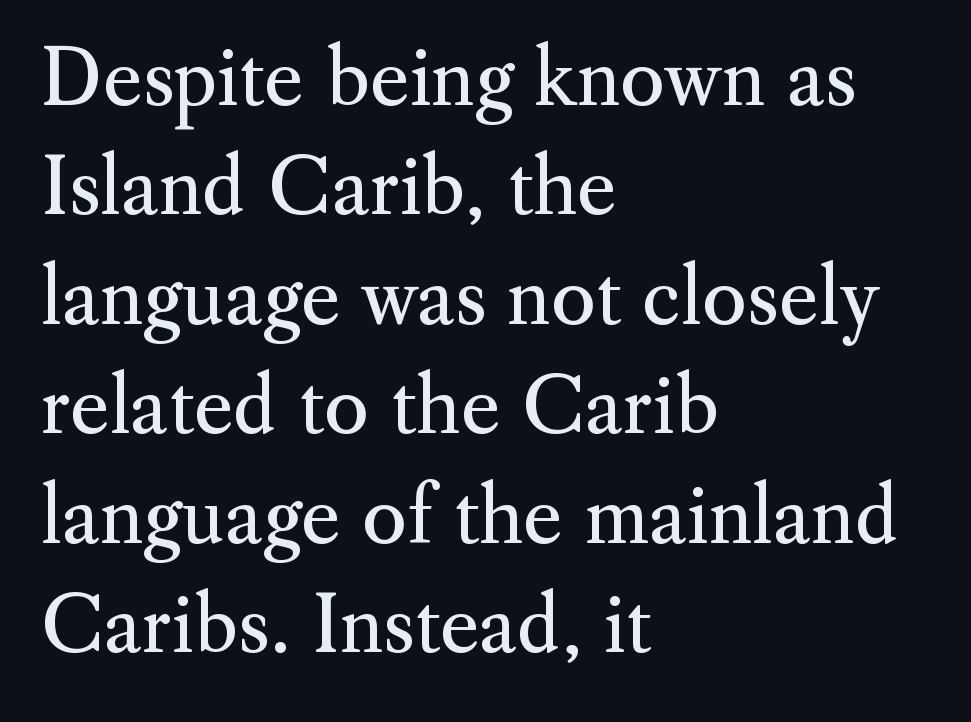
The typesetter chose a ragged-right arrangement here. A typesetter would call this proportional, since set widths differ per character. Honestly, the row spacing looks completely unremarkable. The strokes carry an ordinary text weight at most.
